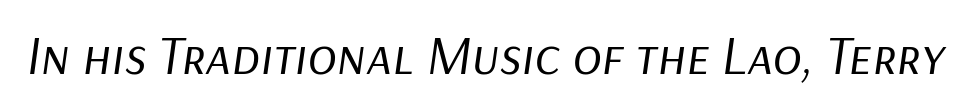
Q: Is the text bold? A: No.
Q: Is the text italic (slanted)? A: Yes, it leans right by about 9 degrees.
Q: Is the text underlined? A: No.
Q: Is the spacing between letters normal or unusually wide? A: Normal.
Q: Width (condensed, normal, or wide)? A: Normal.
Q: Stroke contrast? A: Low.
Q: x-height? A: Medium.
Q: Monospaced? A: No.
